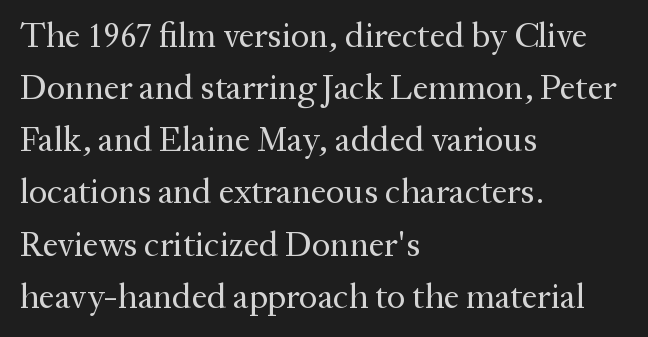
The image shows 35 px regular-weight serif type, upright; set left-aligned, normal line spacing (1.49x), normal letter spacing, not underlined; medium stroke contrast and a medium x-height.
